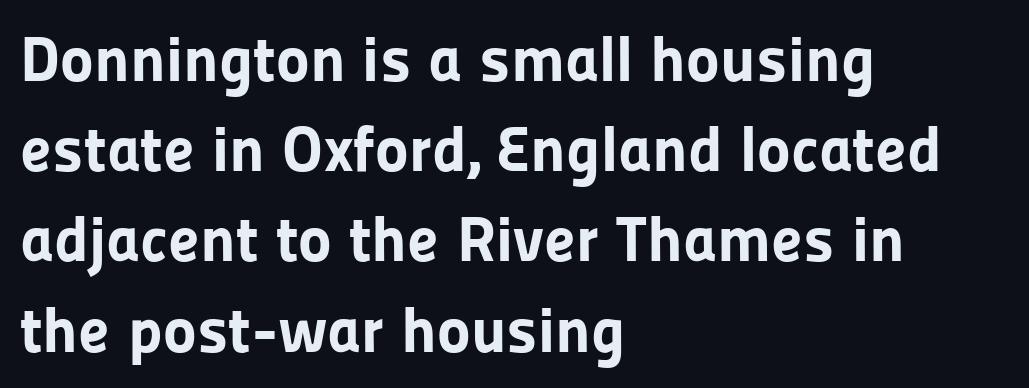
The image shows 64 px bold sans-serif type, upright; set left-aligned, normal line spacing (1.41x), normal letter spacing, not underlined; low stroke contrast and a medium x-height.
